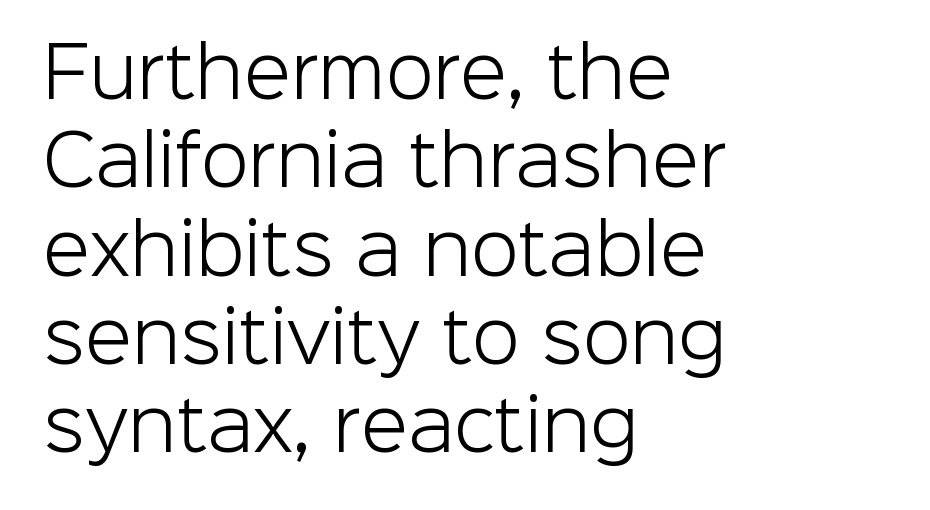
The image shows 69 px light sans-serif type, upright; set left-aligned, normal line spacing (1.28x), normal letter spacing, not underlined; low stroke contrast and a medium x-height.
